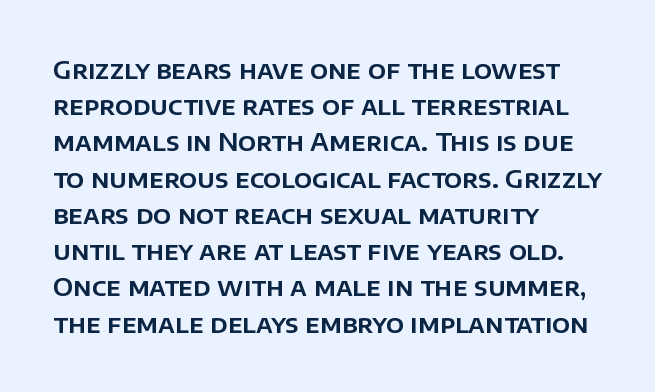
This sample keeps an unexceptional amount of space between lines. Characters follow at the spacing the type designer built in. Leftover space on each line is placed entirely after the last word. Nobody drew a line under any word here. The font's upright variant was chosen for this text.
